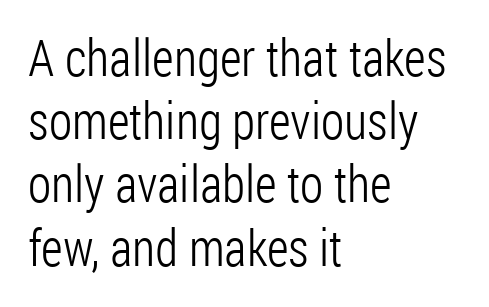
The image shows 51 px light, condensed sans-serif type, upright; set left-aligned, line spacing 1.24x, normal letter spacing, not underlined; low stroke contrast and a medium x-height.
